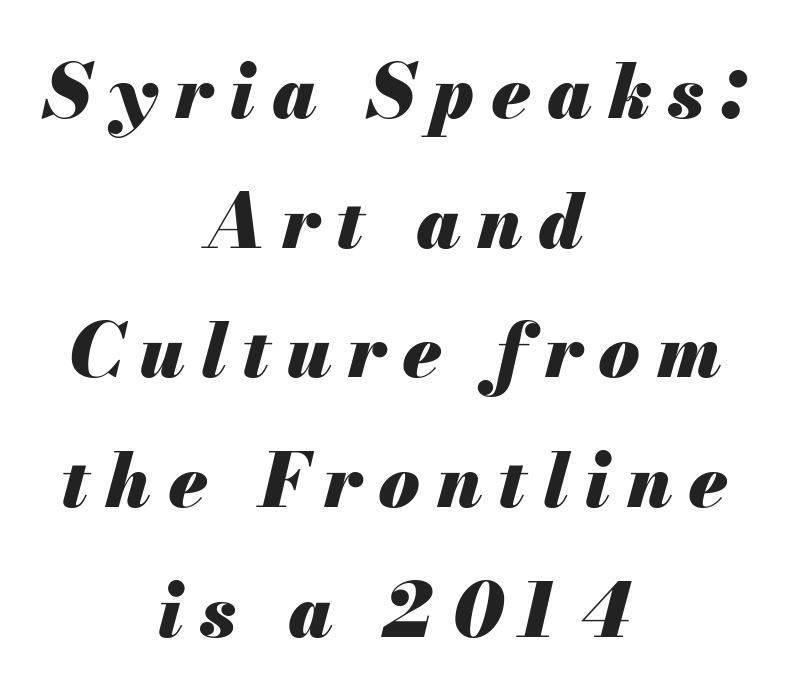
Slant detected: the letters are inclined. Rule under the text: the space is simply empty. Observe the wide spacing: letters keep a clear distance from each other. What weight is shown? A full bold with thick strokes. Character widths vary here, with narrow letters taking less room than wide ones.
